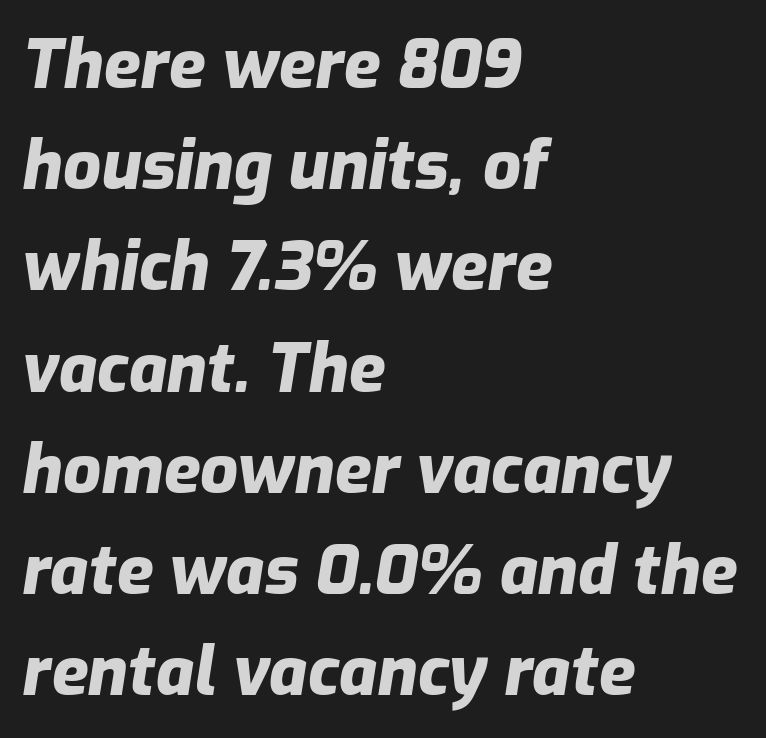
The image shows 67 px heavy type, italic (leaning right); set left-aligned, normal line spacing (1.51x), normal letter spacing, not underlined; low stroke contrast and a medium x-height.
